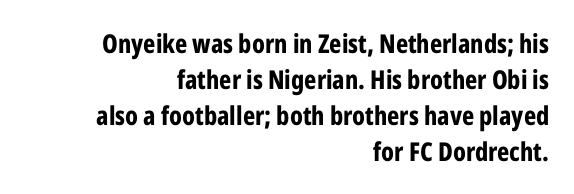
The rendering anchors every line to the right-hand side. The typography opts for an upright posture over an oblique one. Beneath every word, the page is bare. Caption: bold face, heavy strokes. These lines sit exactly where default settings would place them.
